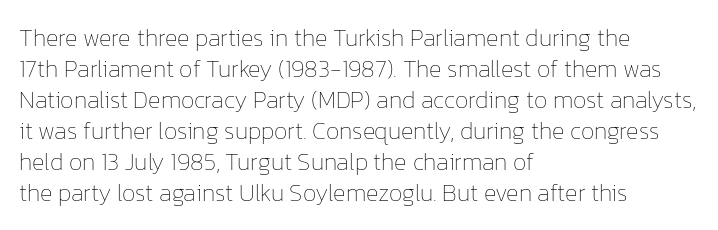
{"italic": "no", "bold": "no", "underline": "no", "align": "left", "line_spacing": "normal", "line_spacing_ratio": 1.29, "letter_spacing": "normal", "letter_spacing_em": 0.0, "glyph_px": 24}
